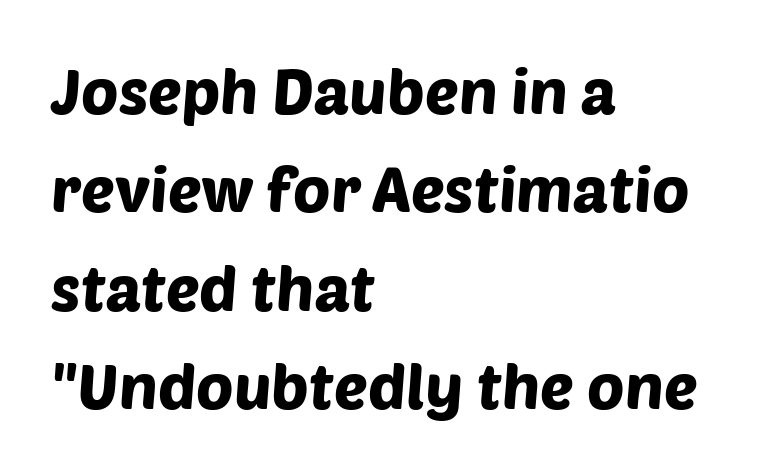
{"serif": "no", "width": "normal", "stroke_contrast": "low", "x_height": "large", "monospaced": "no", "underline": "no", "align": "left", "line_spacing": "normal", "line_spacing_ratio": 1.56, "letter_spacing": "normal", "letter_spacing_em": 0.0, "glyph_px": 63}
